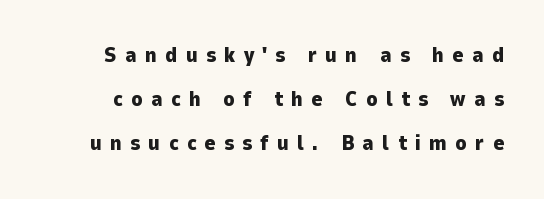
{"italic": "no", "bold": "yes", "underline": "no", "line_spacing": "loose", "line_spacing_ratio": 2.1, "letter_spacing": "wide", "letter_spacing_em": 0.39, "glyph_px": 21}
